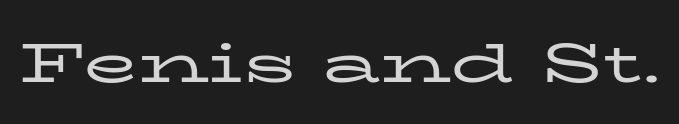
{"serif": "yes", "italic": "no", "bold": "no", "weight": "regular", "width": "wide", "stroke_contrast": "low", "x_height": "medium", "monospaced": "no", "underline": "no", "letter_spacing": "normal", "letter_spacing_em": 0.0, "glyph_px": 56}
